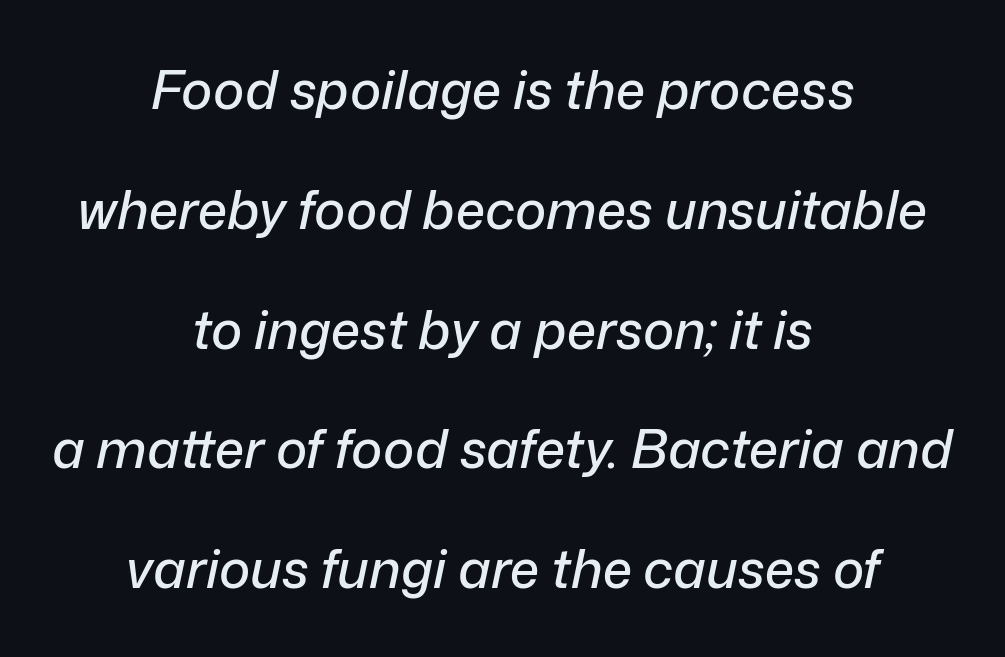
The line-height multiplier appears high, well above default. Alignment: centered. The space beneath each line is pristine and unruled. Observe the lean: these are italic letterforms.
